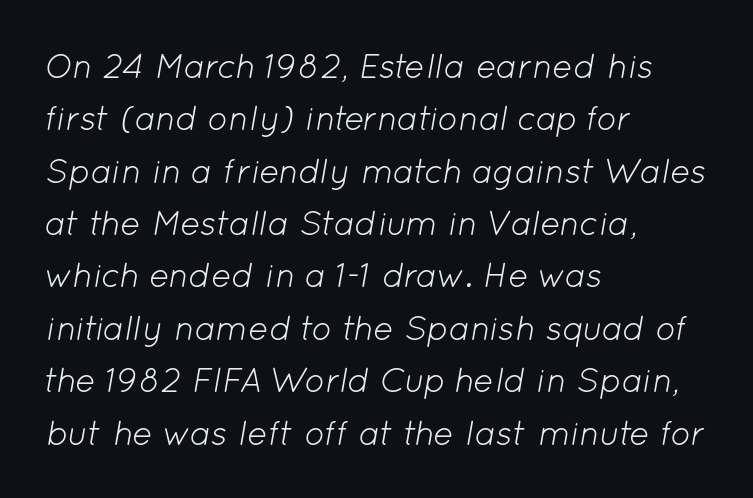
{"italic": "yes", "lean": "right", "slant_degrees": 12, "bold": "no", "weight": "light", "width": "normal", "stroke_contrast": "low", "x_height": "medium", "monospaced": "no", "underline": "no", "align": "left", "line_spacing": "normal", "line_spacing_ratio": 1.54, "letter_spacing": "normal", "letter_spacing_em": 0.0, "glyph_px": 34}
